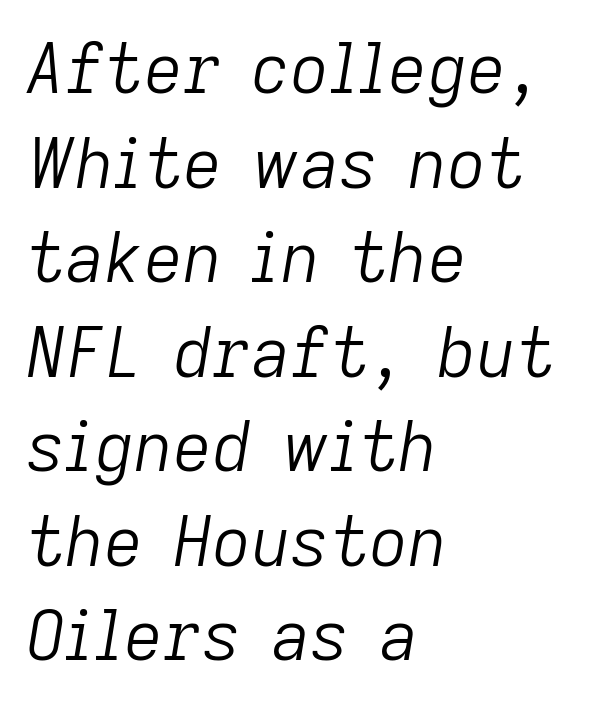
The image shows 68 px light type, italic (leaning right); set left-aligned, normal line spacing (1.39x), normal letter spacing, not underlined; low stroke contrast and a medium x-height.
